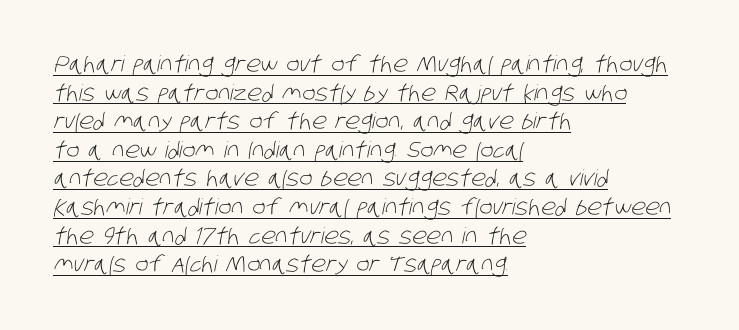
Short note: letters normally spaced. Each stroke keeps to a modest, everyday thickness or less. Does a line run under the words? Yes, clearly. Horizontal bands of white between lines are of average thickness. If you drew a ruler down the left edge, every line would touch it.
